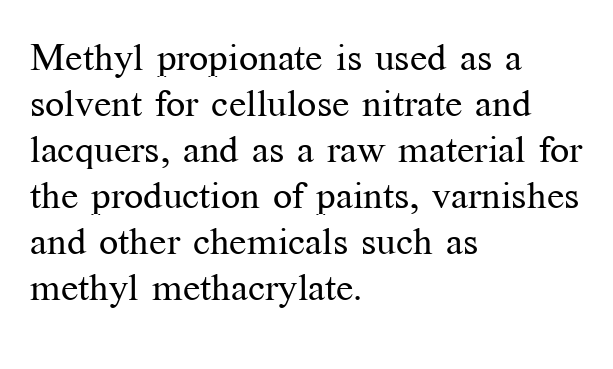
A typesetter would mark this as roman, not italic. The font is comparable to plain body text, perhaps lighter. Descenders are the only things crossing below the line. Letterform terminals end in serifs throughout the passage. Each line starts at the same left margin while the right side varies.
